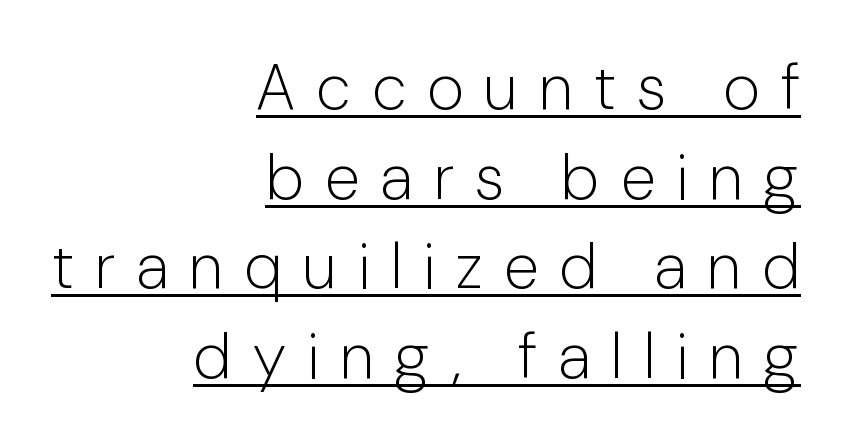
{"serif": "no", "italic": "no", "bold": "no", "weight": "light", "width": "normal", "stroke_contrast": "low", "x_height": "medium", "monospaced": "no", "underline": "yes", "align": "right", "line_spacing": "normal", "line_spacing_ratio": 1.4, "letter_spacing": "wide", "letter_spacing_em": 0.33, "glyph_px": 64}
